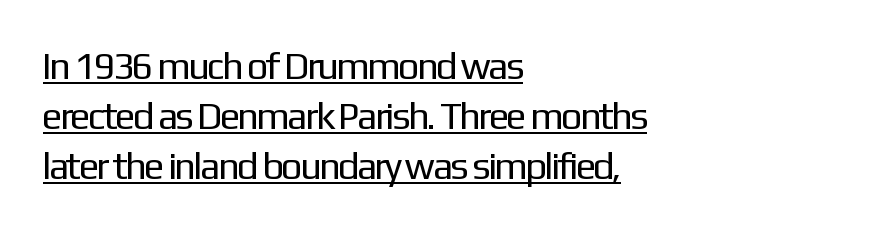
Q: Is the text bold? A: No.
Q: Is the text italic (slanted)? A: No, it is upright.
Q: Is the typeface a serif or a sans-serif typeface? A: Sans-serif.
Q: Is the text underlined? A: Yes.
Q: How is the paragraph aligned? A: Left-aligned.
Q: Is the spacing between letters normal or unusually wide? A: Normal.
Q: Is the spacing between lines tight, normal or loose? A: Normal.
Q: Width (condensed, normal, or wide)? A: Normal.
Q: Stroke contrast? A: Low.
Q: x-height? A: Medium.
Q: Monospaced? A: No.
